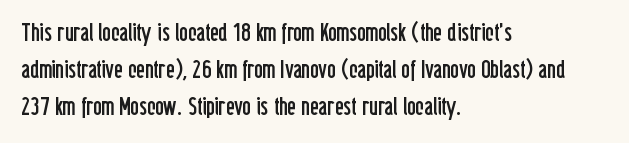
{"italic": "no", "bold": "no", "underline": "no", "align": "left", "line_spacing": "normal", "line_spacing_ratio": 1.42, "letter_spacing": "normal", "letter_spacing_em": 0.0, "glyph_px": 26}
